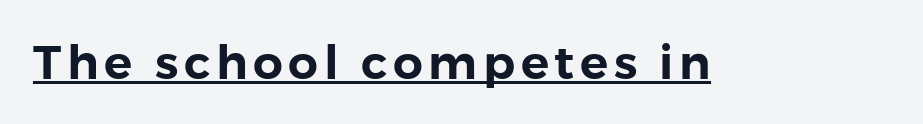
The image shows 47 px sans-serif type, upright; set underlined; a medium x-height.
